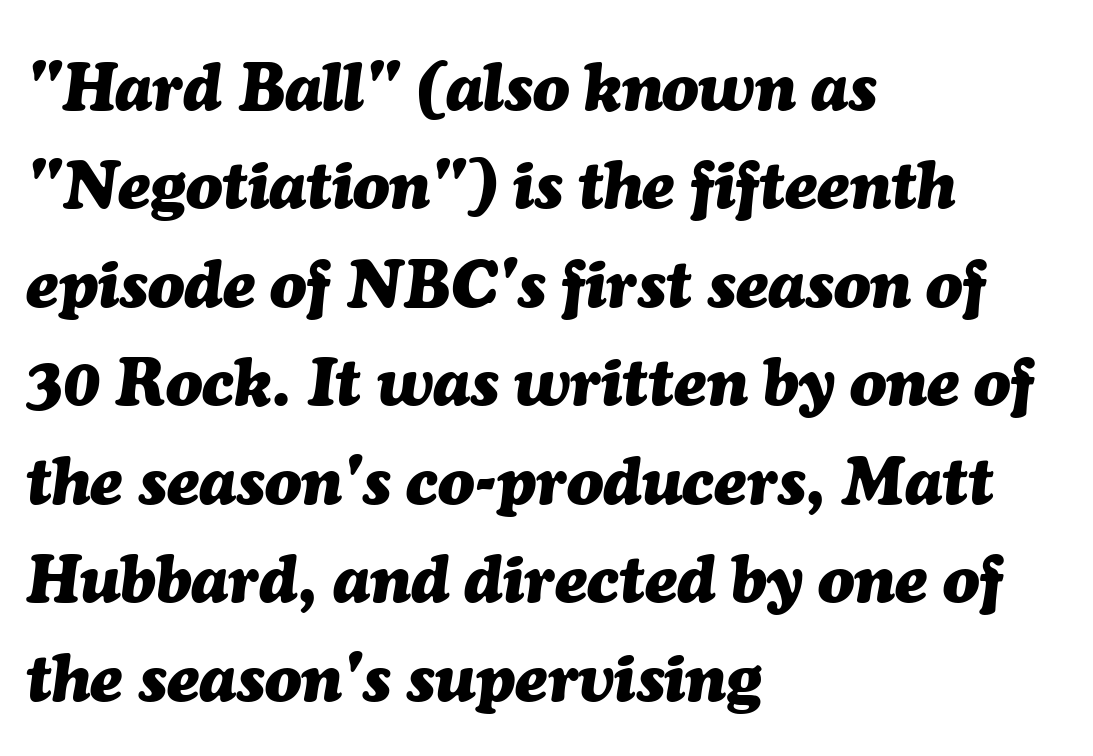
The rendering uses natural spacing where letterforms have individual widths. Typographic density is high because the face is bold. The font's italic variant was chosen for this text. Every row of glyphs begins at an identical x-position on the left.
